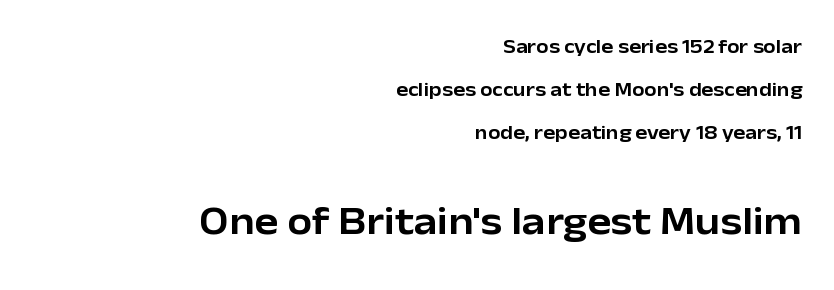
In terms of leading, this rendering errs on the spacious side. Only glyphs here, with clear space below each row. The characters display no serif detailing; their extremities are plain. Upright lettering throughout. You get the small type first, then a jump to larger type.
